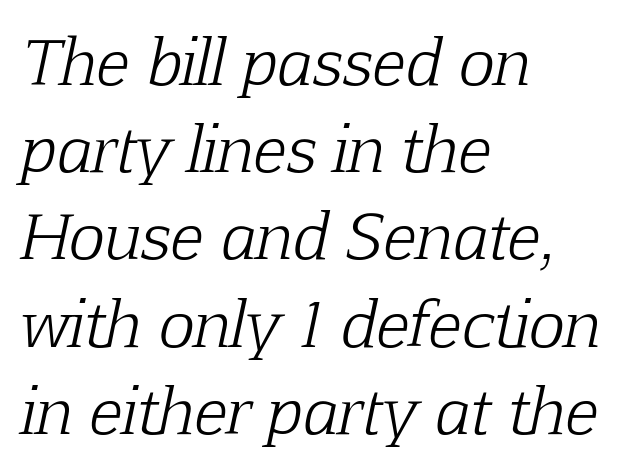
Q: Is the text bold? A: No.
Q: Is the text italic (slanted)? A: Yes, it leans right by about 12 degrees.
Q: Is the typeface a serif or a sans-serif typeface? A: Serif.
Q: Is the text underlined? A: No.
Q: How is the paragraph aligned? A: Left-aligned.
Q: Is the spacing between letters normal or unusually wide? A: Normal.
Q: Is the spacing between lines tight, normal or loose? A: Normal.
Q: Width (condensed, normal, or wide)? A: Normal.
Q: Stroke contrast? A: Low.
Q: x-height? A: Medium.
Q: Monospaced? A: No.
